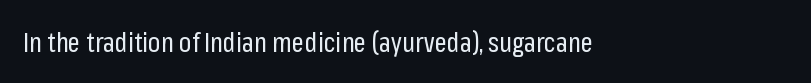
Ordinary non-slanted type is in use. Tracking here is standard; glyphs follow each other at the usual distance. Plain, unruled lines of type. A student would call this left alignment; a typographer would say flush left, rag right. No heavy texture on the line: the type isn't bold.
